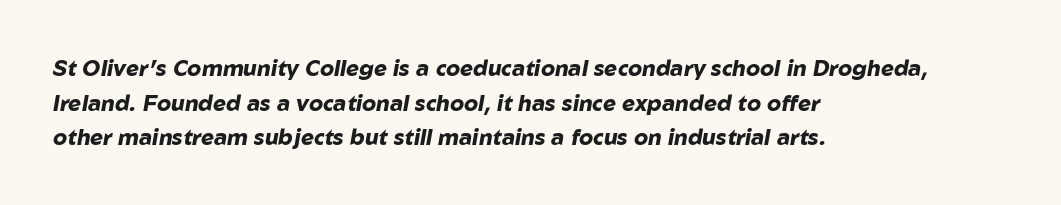
Q: Is the text bold? A: Yes.
Q: Is the text italic (slanted)? A: Yes, it leans right by about 10 degrees.
Q: Is the text underlined? A: No.
Q: How is the paragraph aligned? A: Left-aligned.
Q: Is the spacing between letters normal or unusually wide? A: Normal.
Q: Is the spacing between lines tight, normal or loose? A: Normal.
